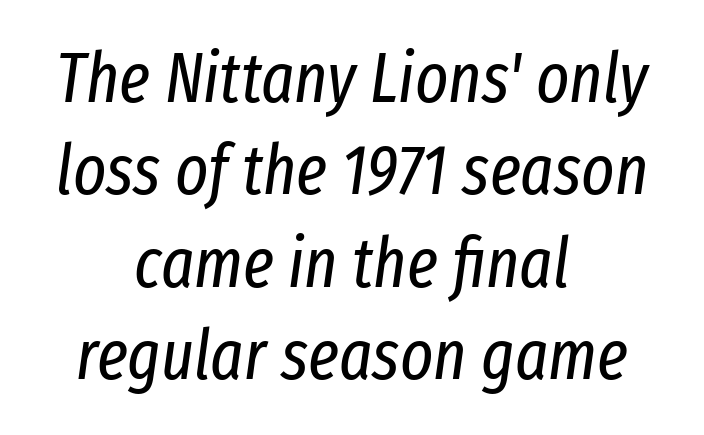
{"italic": "yes", "lean": "right", "slant_degrees": 8, "bold": "no", "weight": "regular", "width": "condensed", "stroke_contrast": "low", "x_height": "medium", "monospaced": "no", "underline": "no", "align": "center", "line_spacing": "normal", "line_spacing_ratio": 1.32, "letter_spacing": "normal", "letter_spacing_em": 0.0, "glyph_px": 70}
